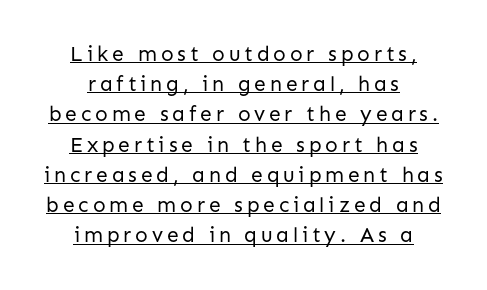
Q: Is the text bold? A: No.
Q: Is the text italic (slanted)? A: No, it is upright.
Q: Is the text underlined? A: Yes.
Q: How is the paragraph aligned? A: Centered.
Q: Is the spacing between lines tight, normal or loose? A: Normal.
